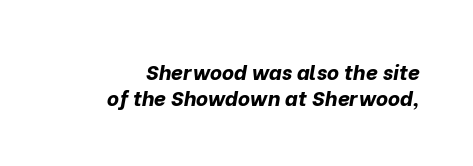
Letter spacing: default. A typesetter would mark this as italic. The passage shown is emphatically bold. No word sits above an underline.
